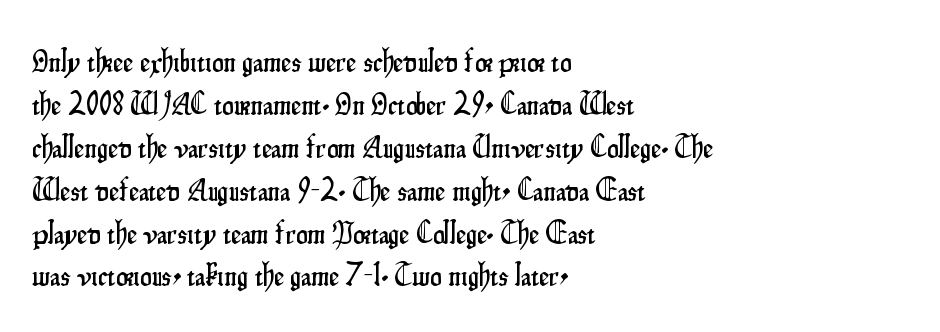
Q: Is the text italic (slanted)? A: No, it is upright.
Q: Is the typeface a serif or a sans-serif typeface? A: Sans-serif.
Q: Is the text underlined? A: No.
Q: How is the paragraph aligned? A: Left-aligned.
Q: Is the spacing between letters normal or unusually wide? A: Normal.
Q: Is the spacing between lines tight, normal or loose? A: Normal.
Q: Width (condensed, normal, or wide)? A: Condensed.
Q: Stroke contrast? A: Low.
Q: x-height? A: Small.
Q: Monospaced? A: No.
